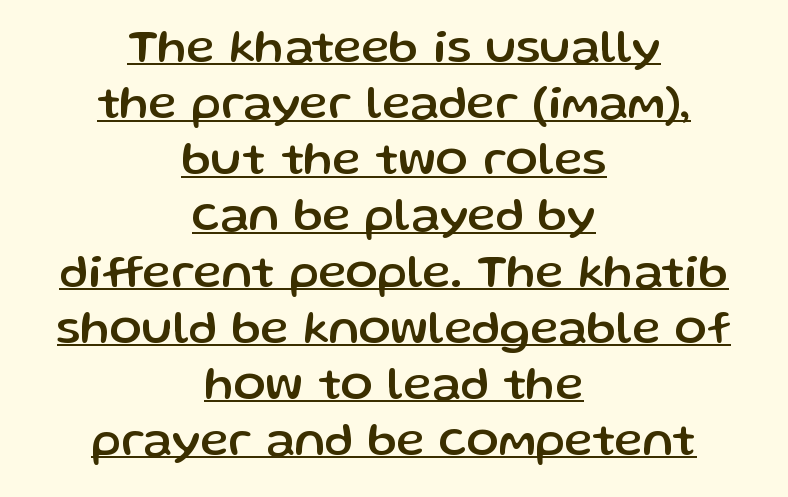
{"serif": "no", "italic": "no", "width": "normal", "stroke_contrast": "low", "x_height": "medium", "monospaced": "no", "underline": "yes", "align": "center", "line_spacing_ratio": 1.17, "letter_spacing": "normal", "letter_spacing_em": 0.0, "glyph_px": 48}
